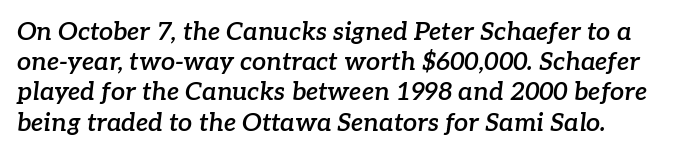
The image shows 25 px text type, italic (leaning right); set line spacing 1.21x, normal letter spacing, not underlined.
